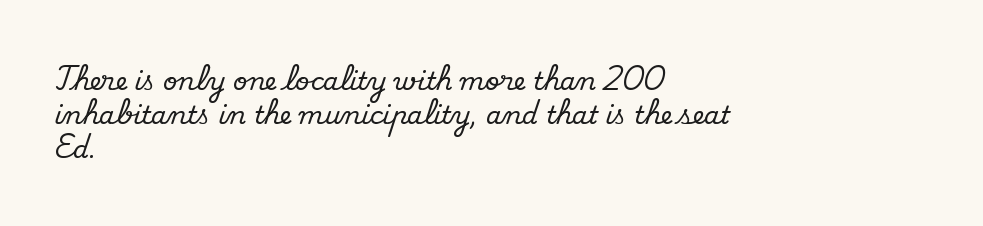
Q: Is the text italic (slanted)? A: Yes.
Q: Is the text underlined? A: No.
Q: How is the paragraph aligned? A: Left-aligned.
Q: Is the spacing between letters normal or unusually wide? A: Normal.
Q: Is the spacing between lines tight, normal or loose? A: Normal.
